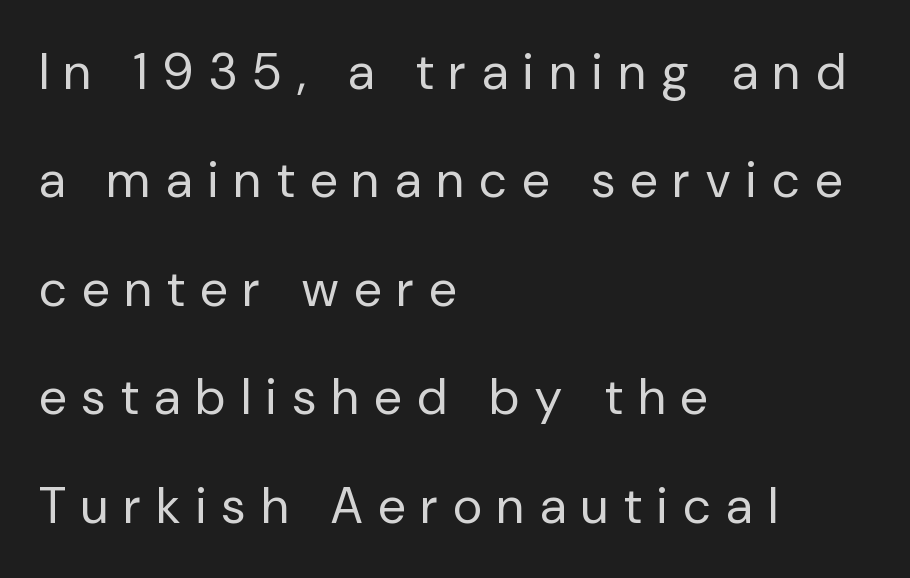
Q: Is the text bold? A: No.
Q: Is the text italic (slanted)? A: No, it is upright.
Q: Is the typeface a serif or a sans-serif typeface? A: Sans-serif.
Q: Is the text underlined? A: No.
Q: How is the paragraph aligned? A: Left-aligned.
Q: Is the spacing between letters normal or unusually wide? A: Unusually wide.
Q: Is the spacing between lines tight, normal or loose? A: Loose.
Q: Width (condensed, normal, or wide)? A: Normal.
Q: Stroke contrast? A: Low.
Q: x-height? A: Medium.
Q: Monospaced? A: No.
